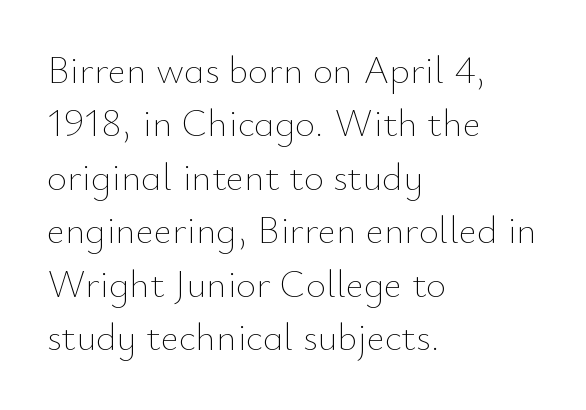
The image shows 39 px thin type, upright; set left-aligned, normal line spacing (1.37x), normal letter spacing, not underlined; low stroke contrast and a small x-height.
